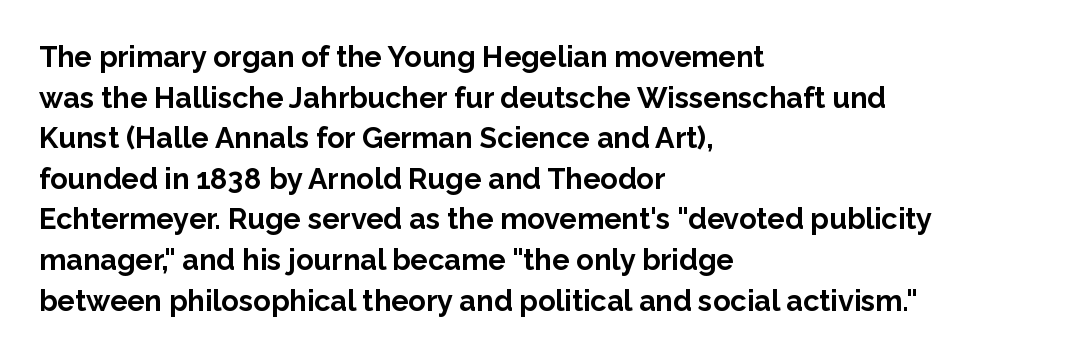
Just letters on the line, the space beneath them empty. Baseline-to-baseline distance is the conventional proportion of letter height. Typesetter's note: full bold, strokes at maximum text heaviness. Layout note: lines flush left. These lines are rendered in a variable-pitch font.
